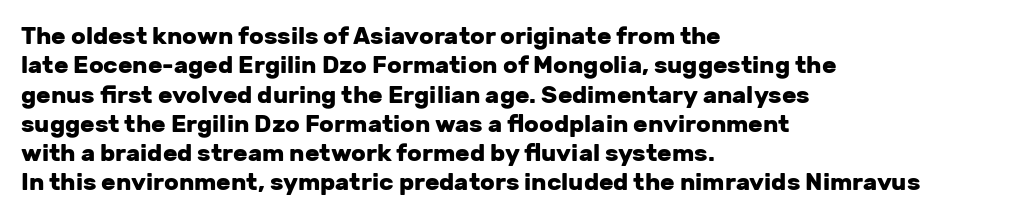
The image shows 24 px bold type, upright; set left-aligned, line spacing 1.22x, normal letter spacing, not underlined.
